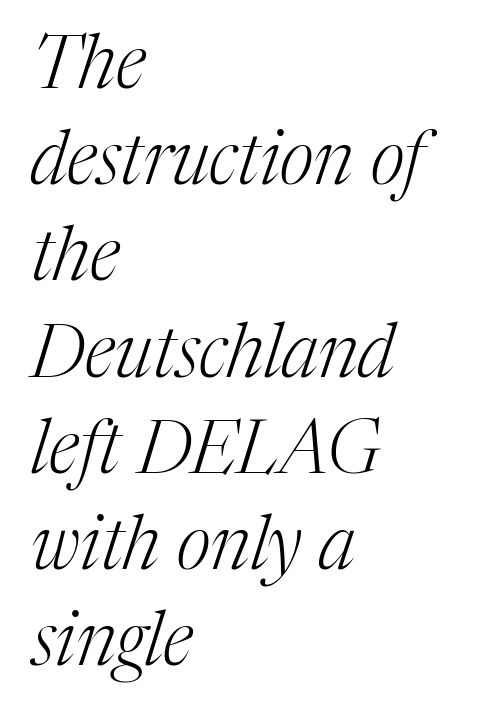
The image shows 74 px light serif type, italic (leaning right); set left-aligned, normal line spacing (1.3x), normal letter spacing, not underlined; medium stroke contrast and a medium x-height.
